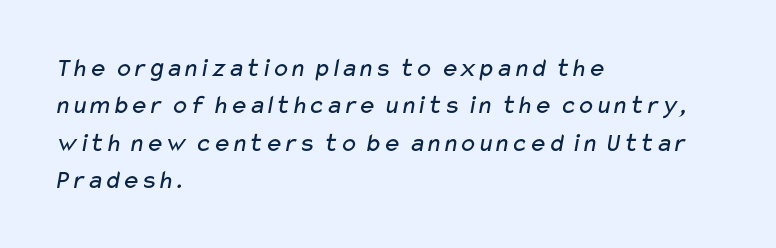
Caption: face not bold, strokes unweighted. Short note: letters normally spaced. The area under the type is left untouched. Typeset ragged right — the left edge is the straight one.
